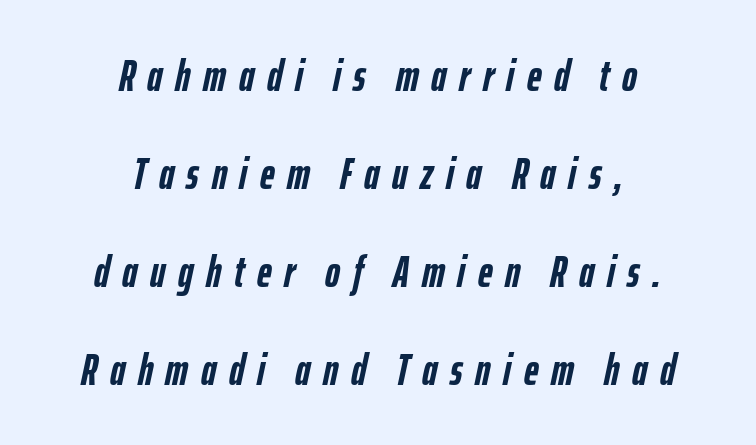
{"italic": "yes", "lean": "right", "slant_degrees": 12, "bold": "yes", "weight": "semibold", "width": "condensed", "stroke_contrast": "low", "x_height": "medium", "monospaced": "no", "underline": "no", "align": "center", "line_spacing": "loose", "line_spacing_ratio": 2.18, "letter_spacing": "wide", "letter_spacing_em": 0.28, "glyph_px": 45}
